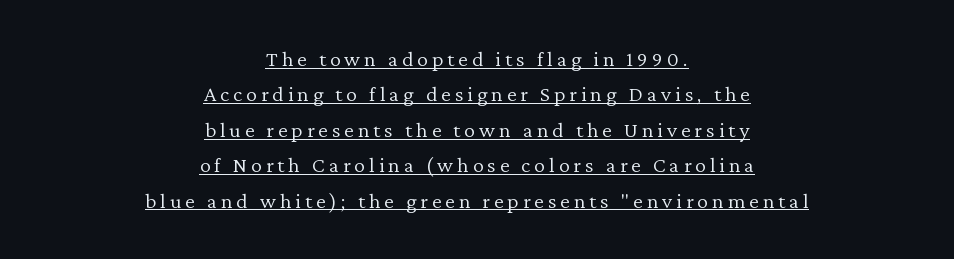
{"italic": "no", "bold": "no", "underline": "yes", "align": "center", "line_spacing": "normal", "line_spacing_ratio": 1.61, "glyph_px": 22}
